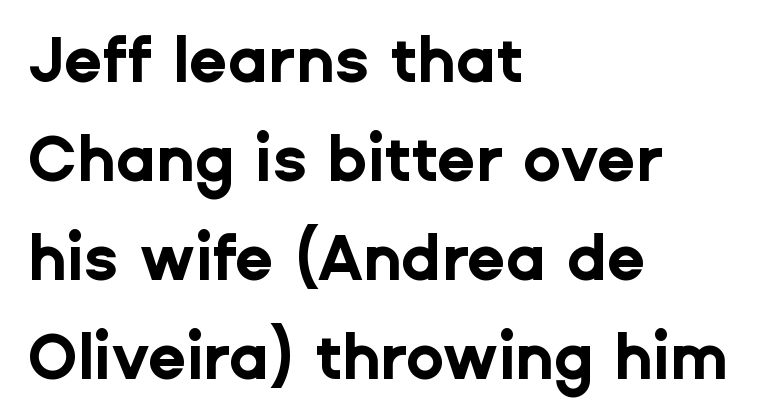
Q: Is the text bold? A: Yes.
Q: Is the text italic (slanted)? A: No, it is upright.
Q: Is the typeface a serif or a sans-serif typeface? A: Sans-serif.
Q: Is the text underlined? A: No.
Q: How is the paragraph aligned? A: Left-aligned.
Q: Is the spacing between letters normal or unusually wide? A: Normal.
Q: Is the spacing between lines tight, normal or loose? A: Normal.
Q: Width (condensed, normal, or wide)? A: Normal.
Q: Stroke contrast? A: Low.
Q: x-height? A: Medium.
Q: Monospaced? A: No.
